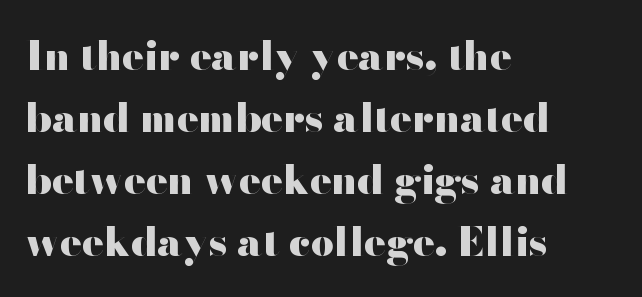
Q: Is the text bold? A: Yes.
Q: Is the text italic (slanted)? A: No, it is upright.
Q: Is the typeface a serif or a sans-serif typeface? A: Sans-serif.
Q: Is the text underlined? A: No.
Q: How is the paragraph aligned? A: Left-aligned.
Q: Is the spacing between letters normal or unusually wide? A: Normal.
Q: Is the spacing between lines tight, normal or loose? A: Normal.
Q: Width (condensed, normal, or wide)? A: Wide.
Q: Stroke contrast? A: High.
Q: x-height? A: Small.
Q: Monospaced? A: No.
